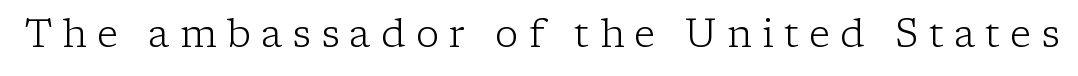
The image shows 39 px light serif type, upright; set unusually wide letter spacing (+0.26 em), not underlined; low stroke contrast and a medium x-height.
